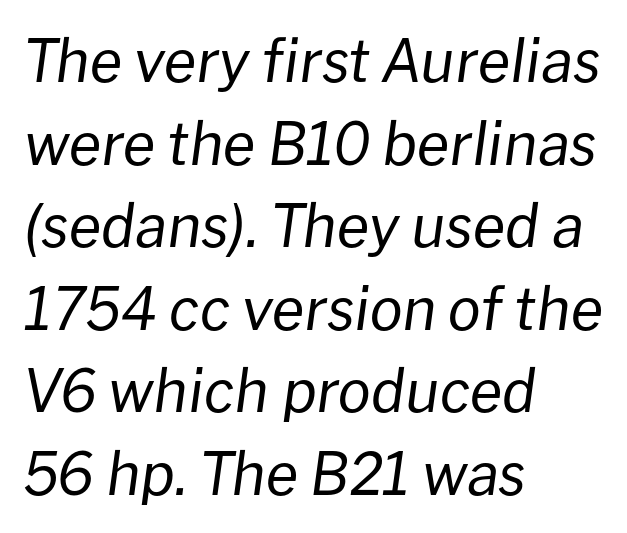
Q: Is the text bold? A: No.
Q: Is the text italic (slanted)? A: Yes, it leans right by about 8 degrees.
Q: Is the text underlined? A: No.
Q: How is the paragraph aligned? A: Left-aligned.
Q: Is the spacing between letters normal or unusually wide? A: Normal.
Q: Is the spacing between lines tight, normal or loose? A: Normal.
Q: Width (condensed, normal, or wide)? A: Normal.
Q: Stroke contrast? A: Low.
Q: x-height? A: Medium.
Q: Monospaced? A: No.
